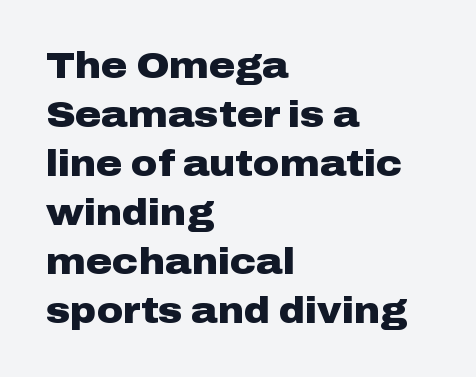
Spacing between characters is what you'd get straight out of the box. Spacing verdict: proportional, widths tailored to each character. Which margin do the lines hug? The left one — the right edge is uneven. You can tell it's not italic because the verticals are truly vertical. Each row of text sits above clean, open space. What weight is shown? A full bold with thick strokes.
